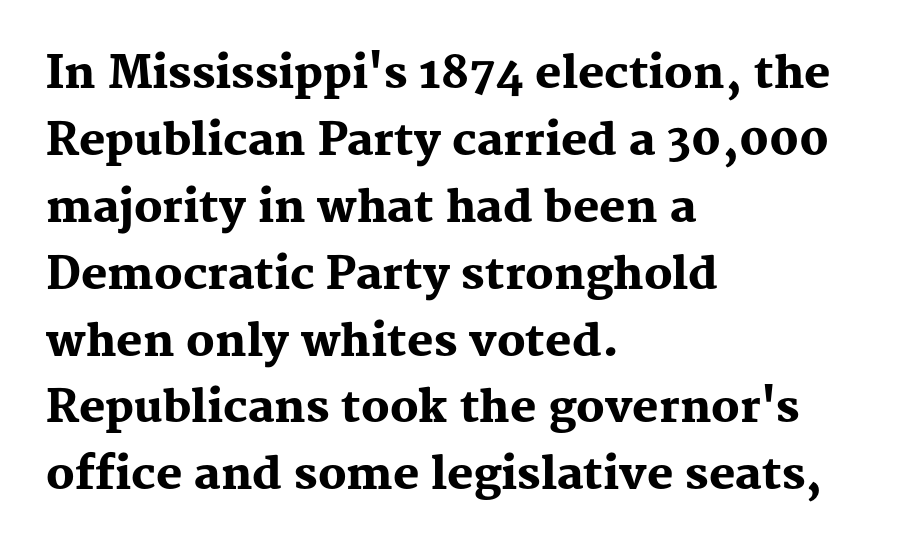
Q: Is the text bold? A: Yes.
Q: Is the text italic (slanted)? A: No, it is upright.
Q: Is the typeface a serif or a sans-serif typeface? A: Serif.
Q: Is the text underlined? A: No.
Q: How is the paragraph aligned? A: Left-aligned.
Q: Is the spacing between letters normal or unusually wide? A: Normal.
Q: Is the spacing between lines tight, normal or loose? A: Normal.
Q: Width (condensed, normal, or wide)? A: Normal.
Q: Stroke contrast? A: Medium.
Q: x-height? A: Medium.
Q: Monospaced? A: No.
